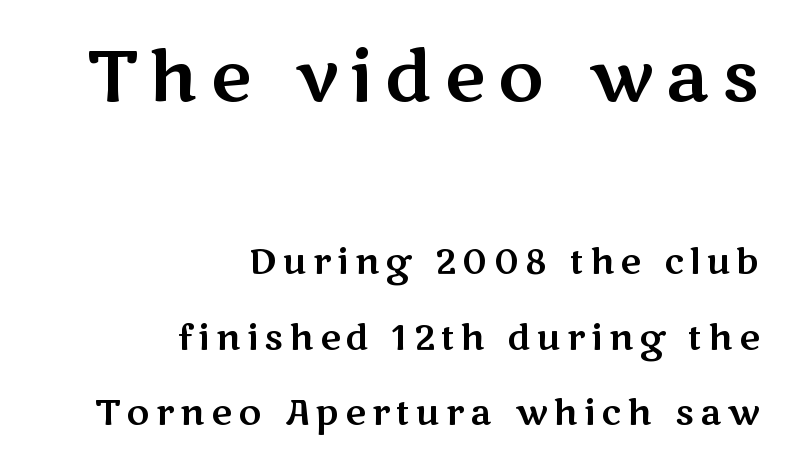
Q: Is the text italic (slanted)? A: No, it is upright.
Q: Is the typeface a serif or a sans-serif typeface? A: Sans-serif.
Q: Is the text underlined? A: No.
Q: How is the paragraph aligned? A: Right-aligned.
Q: Is the spacing between lines tight, normal or loose? A: Loose.
Q: Which block of text is set in a larger size, the first (top) or the second (bottom)? A: The first (top) one.
Q: Width (condensed, normal, or wide)? A: Wide.
Q: Stroke contrast? A: Medium.
Q: x-height? A: Medium.
Q: Monospaced? A: No.
